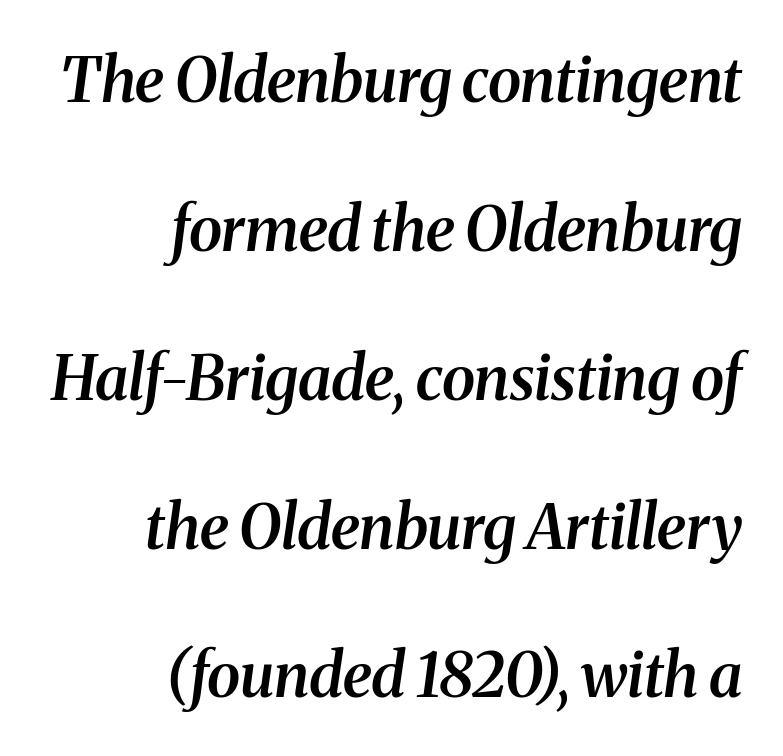
Q: Is the text bold? A: Semi-bold.
Q: Is the text italic (slanted)? A: Yes, it leans right by about 8 degrees.
Q: Is the typeface a serif or a sans-serif typeface? A: Serif.
Q: Is the text underlined? A: No.
Q: How is the paragraph aligned? A: Right-aligned.
Q: Is the spacing between letters normal or unusually wide? A: Normal.
Q: Is the spacing between lines tight, normal or loose? A: Loose.
Q: Width (condensed, normal, or wide)? A: Normal.
Q: Stroke contrast? A: Medium.
Q: x-height? A: Medium.
Q: Monospaced? A: No.
